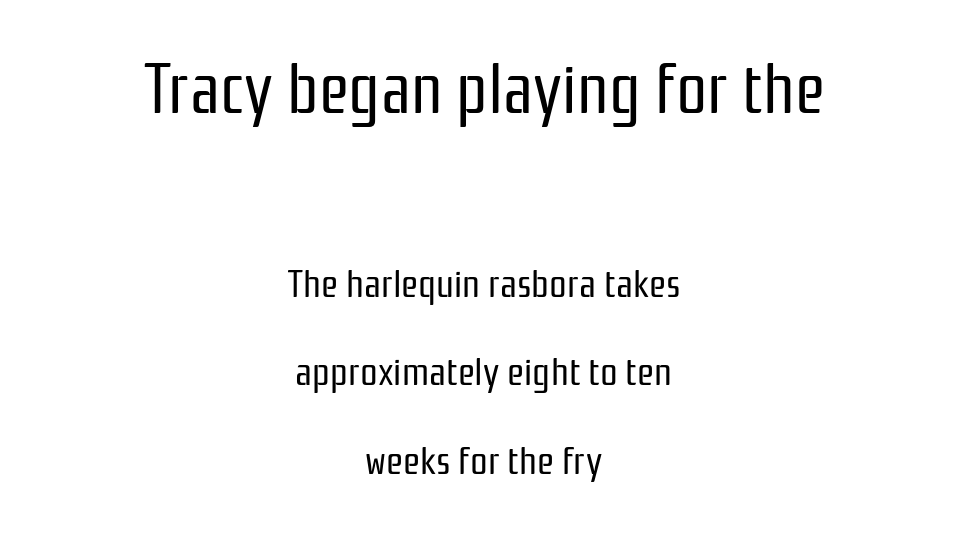
Q: Is the text bold? A: No.
Q: Is the text italic (slanted)? A: No, it is upright.
Q: Is the typeface a serif or a sans-serif typeface? A: Sans-serif.
Q: Is the text underlined? A: No.
Q: How is the paragraph aligned? A: Centered.
Q: Is the spacing between letters normal or unusually wide? A: Normal.
Q: Is the spacing between lines tight, normal or loose? A: Loose.
Q: Which block of text is set in a larger size, the first (top) or the second (bottom)? A: The first (top) one.
Q: Width (condensed, normal, or wide)? A: Condensed.
Q: Stroke contrast? A: Low.
Q: x-height? A: Medium.
Q: Monospaced? A: No.
